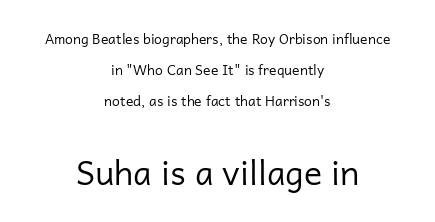
Notice the wide empty band between every row — that's loose leading. Check where the strokes stop: nothing finishes them off — pure sans. Just letters on the line, the space beneath them empty. This sample uses an upright cut, with every glyph sitting square on the baseline. The rendering uses natural spacing where letterforms have individual widths. The emphasis by scale lands on block number two, below.
